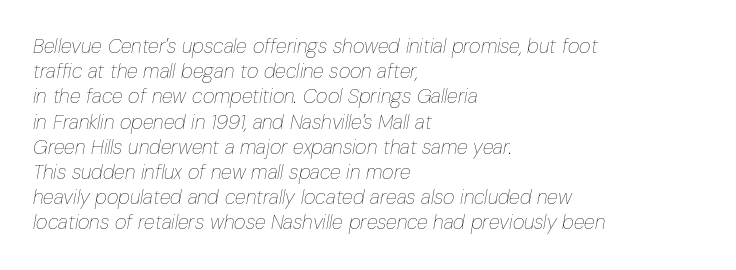
Stem width sits at or under what a default text font uses. Words float on clear page, feet unadorned. The passage is arranged the way most books set body copy — flush left. The rows are spaced the way most documents space them.
